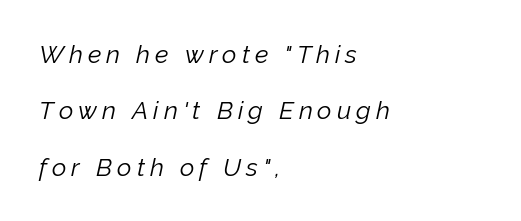
Q: Is the text bold? A: No.
Q: Is the text italic (slanted)? A: Yes, it leans right by about 12 degrees.
Q: Is the text underlined? A: No.
Q: How is the paragraph aligned? A: Left-aligned.
Q: Is the spacing between letters normal or unusually wide? A: Unusually wide.
Q: Is the spacing between lines tight, normal or loose? A: Loose.
